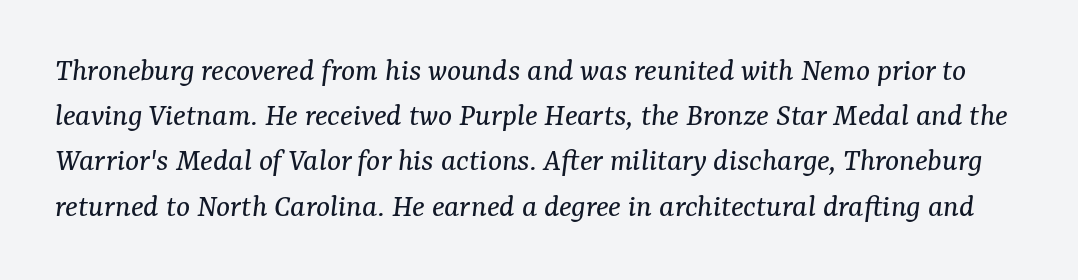
The image shows 33 px regular-weight serif type, italic (leaning right); set normal line spacing (1.37x), normal letter spacing, not underlined; medium stroke contrast and a medium x-height.
